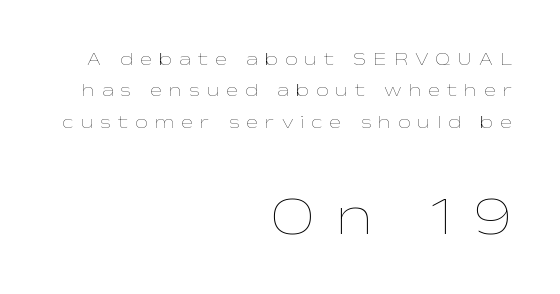
Inter-character spacing is expanded well beyond the font's built-in metrics. Weight: in the light-to-regular range. The second block has been scaled up relative to the first. Vertical strokes here are truly vertical.
